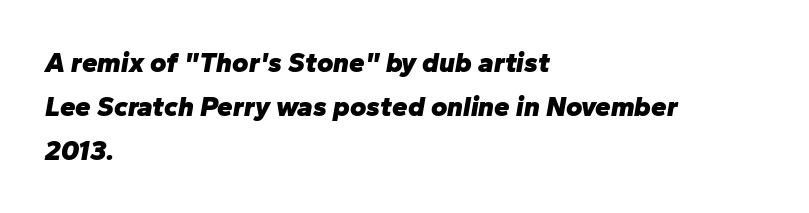
Q: Is the text bold? A: Yes.
Q: Is the text italic (slanted)? A: Yes, it leans right by about 10 degrees.
Q: Is the text underlined? A: No.
Q: How is the paragraph aligned? A: Left-aligned.
Q: Is the spacing between letters normal or unusually wide? A: Normal.
Q: Is the spacing between lines tight, normal or loose? A: Normal.
Q: Width (condensed, normal, or wide)? A: Normal.
Q: Stroke contrast? A: Low.
Q: x-height? A: Medium.
Q: Monospaced? A: No.
